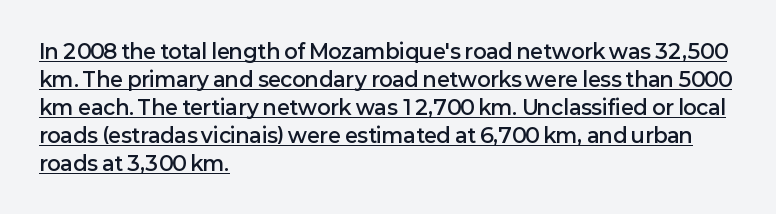
{"italic": "no", "bold": "semi", "underline": "yes", "align": "left", "line_spacing": "normal", "line_spacing_ratio": 1.4, "letter_spacing": "normal", "letter_spacing_em": 0.0, "glyph_px": 20}
